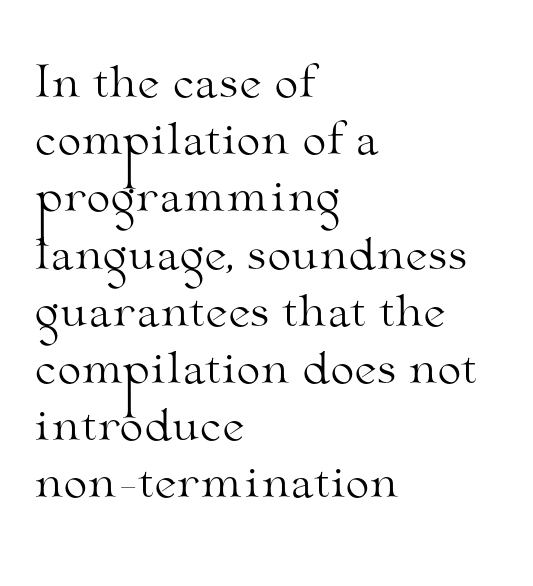
Q: Is the text bold? A: No.
Q: Is the text italic (slanted)? A: No, it is upright.
Q: Is the typeface a serif or a sans-serif typeface? A: Serif.
Q: Is the text underlined? A: No.
Q: How is the paragraph aligned? A: Left-aligned.
Q: Is the spacing between letters normal or unusually wide? A: Normal.
Q: Is the spacing between lines tight, normal or loose? A: Normal.
Q: Width (condensed, normal, or wide)? A: Wide.
Q: Stroke contrast? A: Medium.
Q: x-height? A: Small.
Q: Monospaced? A: No.
